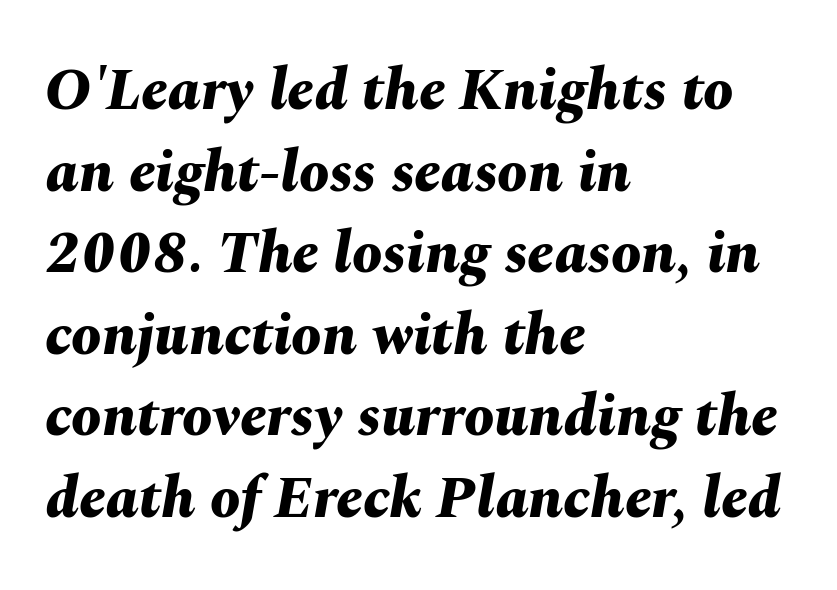
The image shows 60 px bold type, italic (leaning right); set left-aligned, normal line spacing (1.36x), normal letter spacing, not underlined; medium stroke contrast and a medium x-height.
